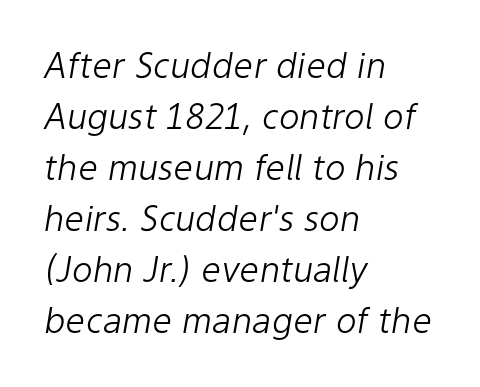
Q: Is the text bold? A: No.
Q: Is the text italic (slanted)? A: Yes, it leans right by about 9 degrees.
Q: Is the text underlined? A: No.
Q: How is the paragraph aligned? A: Left-aligned.
Q: Is the spacing between letters normal or unusually wide? A: Normal.
Q: Is the spacing between lines tight, normal or loose? A: Normal.
Q: Width (condensed, normal, or wide)? A: Normal.
Q: Stroke contrast? A: Low.
Q: x-height? A: Medium.
Q: Monospaced? A: No.
